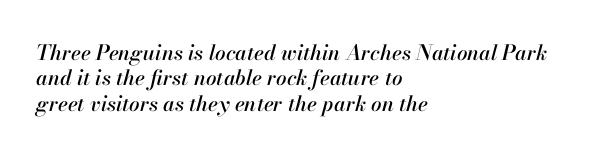
Tracking value appears to be zero — textbook default spacing. The passage shown is not underscored anywhere. Teacher's note: observe the even left margin — that is flush-left alignment. Italic? Definitely — the glyphs are oblique.
